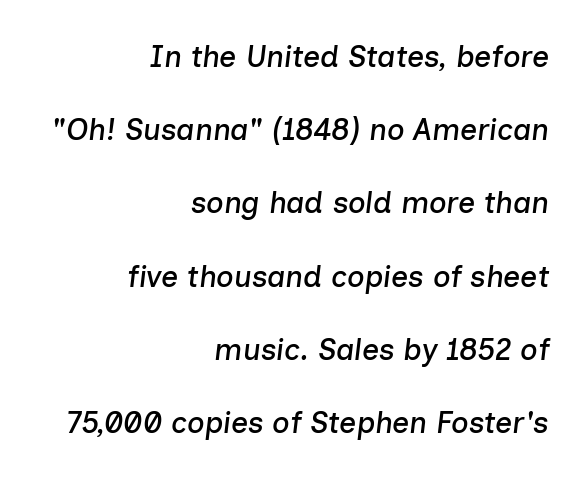
{"italic": "yes", "lean": "right", "slant_degrees": 7, "width": "normal", "stroke_contrast": "low", "x_height": "medium", "monospaced": "no", "underline": "no", "align": "right", "line_spacing": "loose", "line_spacing_ratio": 2.44, "letter_spacing": "normal", "letter_spacing_em": 0.0, "glyph_px": 30}
